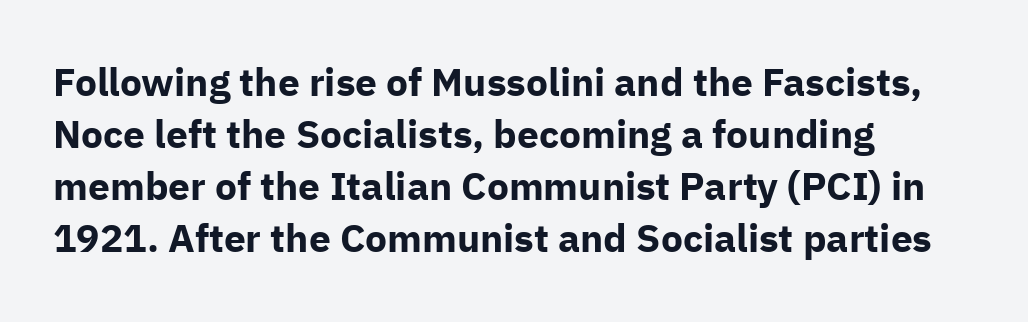
Q: Is the text bold? A: Yes.
Q: Is the text italic (slanted)? A: No, it is upright.
Q: Is the typeface a serif or a sans-serif typeface? A: Sans-serif.
Q: Is the text underlined? A: No.
Q: How is the paragraph aligned? A: Left-aligned.
Q: Is the spacing between letters normal or unusually wide? A: Normal.
Q: Is the spacing between lines tight, normal or loose? A: Normal.
Q: Width (condensed, normal, or wide)? A: Normal.
Q: Stroke contrast? A: Low.
Q: x-height? A: Medium.
Q: Monospaced? A: No.
